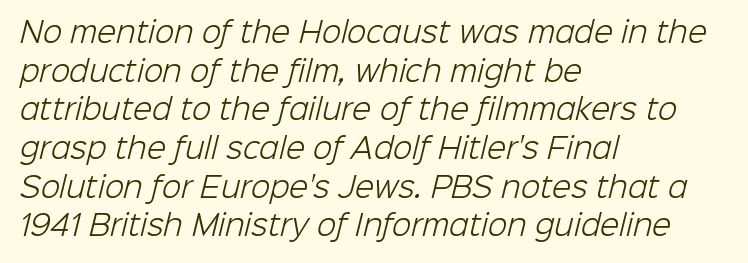
The image shows 28 px light sans-serif type; set left-aligned, normal line spacing (1.38x), normal letter spacing, not underlined; low stroke contrast and a medium x-height.
